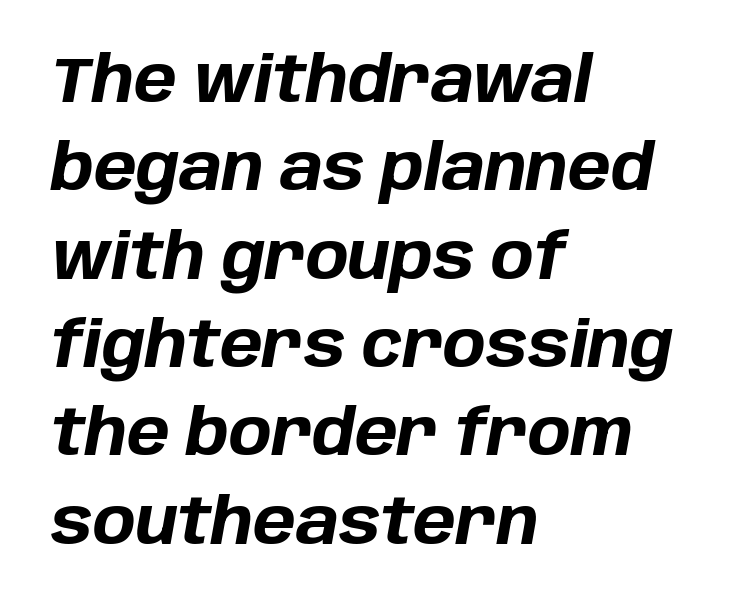
{"italic": "yes", "lean": "right", "slant_degrees": 10, "bold": "yes", "weight": "bold", "width": "normal", "stroke_contrast": "low", "x_height": "large", "monospaced": "no", "underline": "no", "align": "left", "line_spacing": "normal", "line_spacing_ratio": 1.38, "letter_spacing": "normal", "letter_spacing_em": 0.0, "glyph_px": 64}
